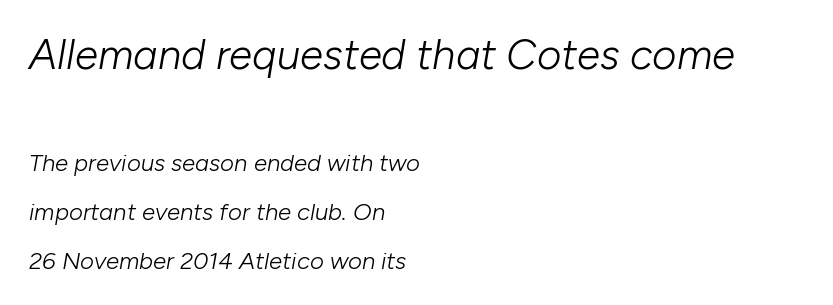
{"italic": "yes", "lean": "right", "slant_degrees": 10, "bold": "no", "weight": "light", "width": "normal", "stroke_contrast": "low", "x_height": "medium", "monospaced": "no", "underline": "no", "align": "left", "line_spacing": "loose", "line_spacing_ratio": 2.04, "letter_spacing": "normal", "letter_spacing_em": 0.0, "larger_block": "first", "size_ratio": 1.75, "glyph_px": 42}
